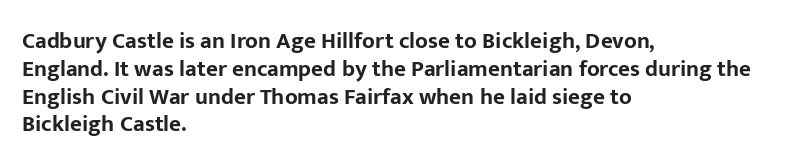
The image shows 23 px bold type, upright; set left-aligned, line spacing 1.21x, normal letter spacing, not underlined.
